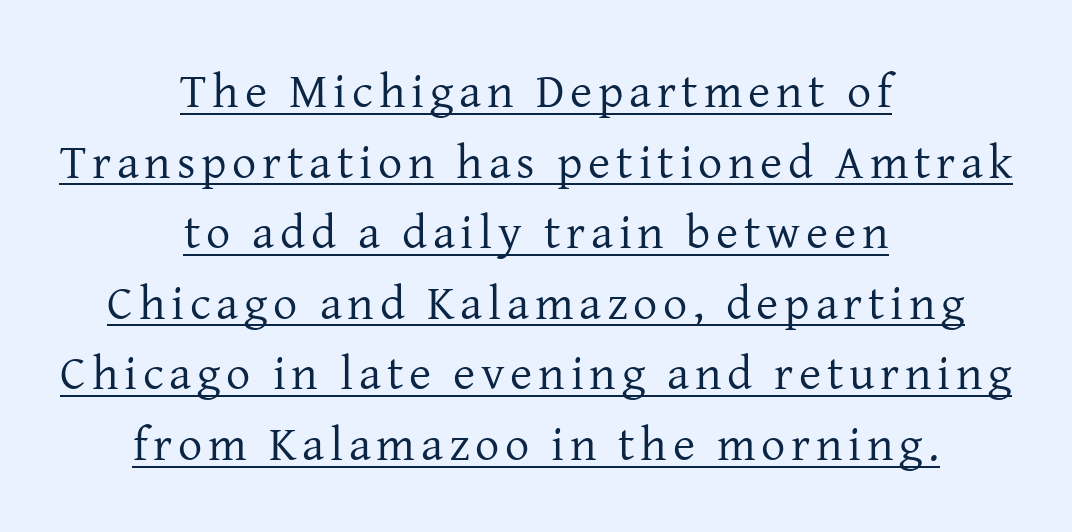
Q: Is the text bold? A: No.
Q: Is the text italic (slanted)? A: No, it is upright.
Q: Is the typeface a serif or a sans-serif typeface? A: Serif.
Q: Is the text underlined? A: Yes.
Q: How is the paragraph aligned? A: Centered.
Q: Is the spacing between lines tight, normal or loose? A: Normal.
Q: Width (condensed, normal, or wide)? A: Normal.
Q: Stroke contrast? A: Low.
Q: x-height? A: Medium.
Q: Monospaced? A: No.
